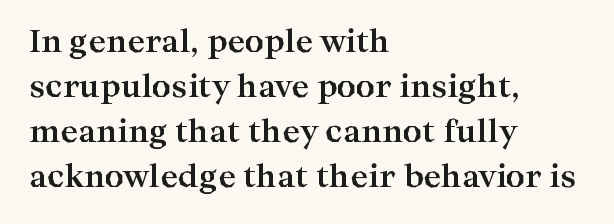
Q: Is the text bold? A: Yes.
Q: Is the text italic (slanted)? A: No, it is upright.
Q: Is the typeface a serif or a sans-serif typeface? A: Serif.
Q: Is the text underlined? A: No.
Q: How is the paragraph aligned? A: Left-aligned.
Q: Is the spacing between letters normal or unusually wide? A: Normal.
Q: Is the spacing between lines tight, normal or loose? A: Normal.
Q: Width (condensed, normal, or wide)? A: Wide.
Q: Stroke contrast? A: High.
Q: x-height? A: Medium.
Q: Monospaced? A: No.
